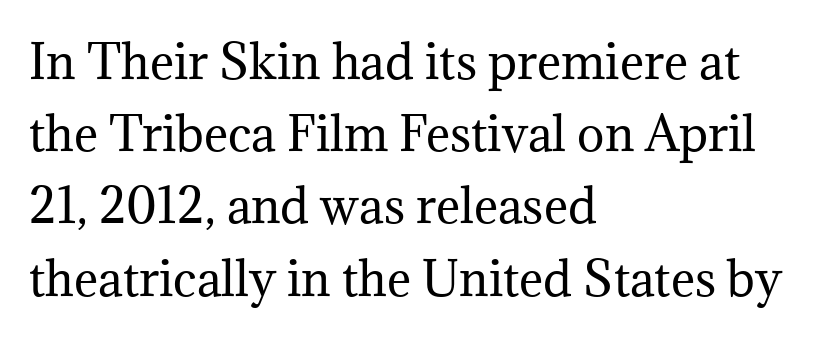
Q: Is the text bold? A: No.
Q: Is the text italic (slanted)? A: No, it is upright.
Q: Is the typeface a serif or a sans-serif typeface? A: Serif.
Q: Is the text underlined? A: No.
Q: How is the paragraph aligned? A: Left-aligned.
Q: Is the spacing between letters normal or unusually wide? A: Normal.
Q: Is the spacing between lines tight, normal or loose? A: Normal.
Q: Width (condensed, normal, or wide)? A: Normal.
Q: Stroke contrast? A: Medium.
Q: x-height? A: Medium.
Q: Monospaced? A: No.
